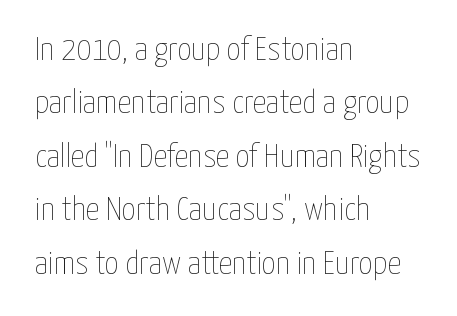
Looks like regular typesetting: each glyph gets only the width it needs. Compared with a typical body face, this is equally light or lighter still. The space directly below the letters is spotless. The letters stand straight up with perfectly vertical stems. The horizontal fit of the characters is conventional and even. A student would call this left alignment; a typographer would say flush left, rag right.
